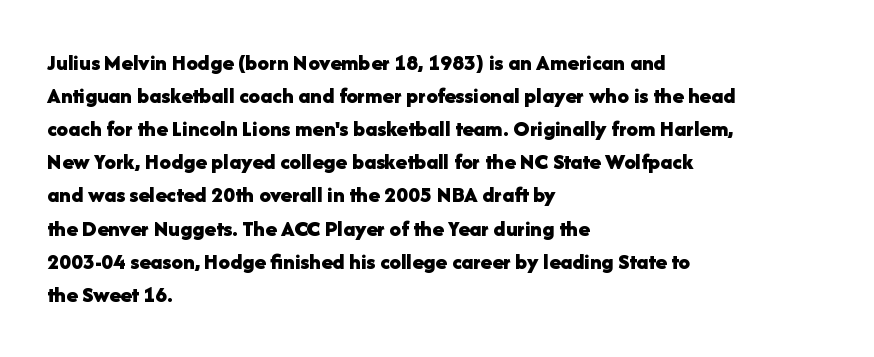
Q: Is the text bold? A: Yes.
Q: Is the text italic (slanted)? A: No, it is upright.
Q: Is the text underlined? A: No.
Q: How is the paragraph aligned? A: Left-aligned.
Q: Is the spacing between letters normal or unusually wide? A: Normal.
Q: Is the spacing between lines tight, normal or loose? A: Normal.
